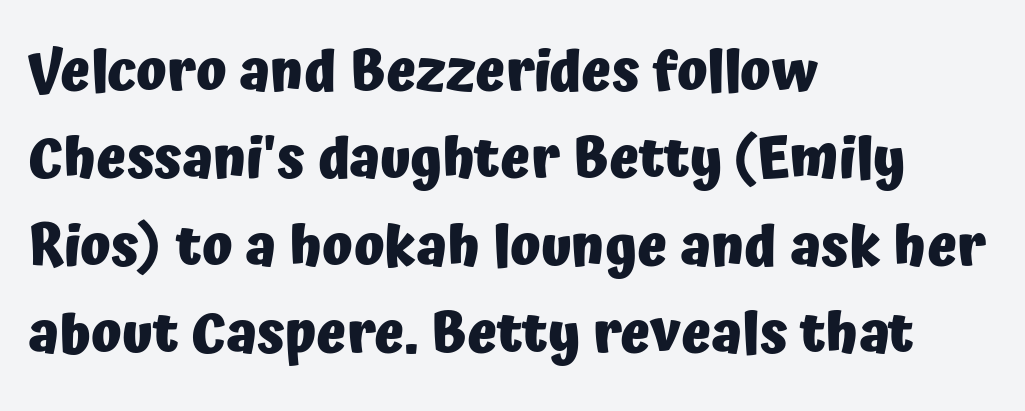
The image shows 56 px heavy sans-serif type, upright; set left-aligned, normal line spacing (1.56x), normal letter spacing, not underlined; low stroke contrast and a medium x-height.
